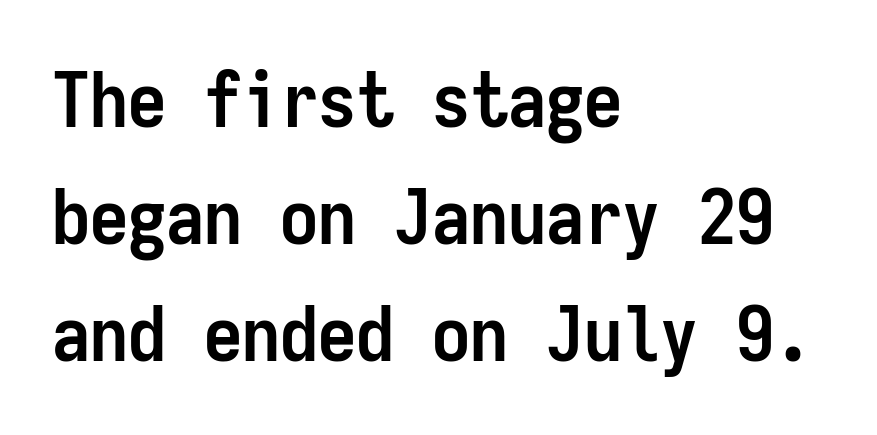
{"serif": "no", "italic": "no", "bold": "yes", "weight": "semibold", "width": "condensed", "stroke_contrast": "low", "x_height": "medium", "monospaced": "yes", "underline": "no", "align": "left", "line_spacing": "normal", "line_spacing_ratio": 1.54, "letter_spacing": "normal", "letter_spacing_em": 0.0, "glyph_px": 76}
